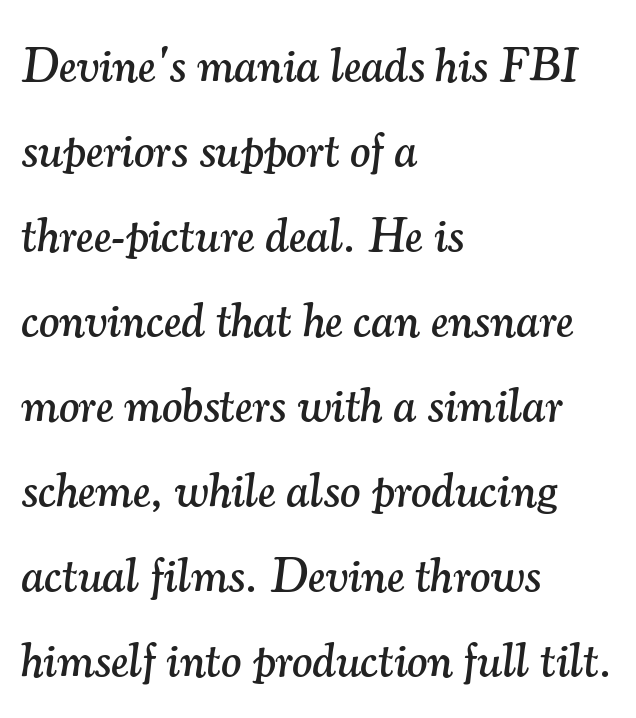
Horizontally, the lines are justified to the leading edge only. The glyphs look as if they've been sheared to an angle. Bare-footed words on every line. The typeface chosen for these lines features serifs. This sample has the flowing, uneven cadence of proportional lettering.
